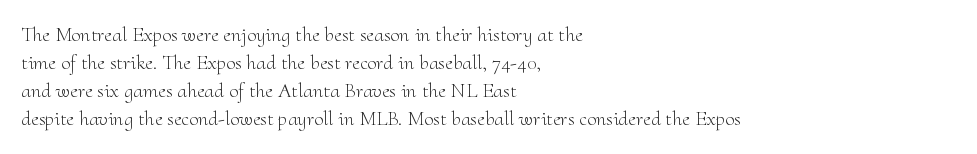
{"italic": "no", "bold": "no", "underline": "no", "align": "left", "line_spacing": "normal", "line_spacing_ratio": 1.34, "letter_spacing": "normal", "letter_spacing_em": 0.0, "glyph_px": 21}
